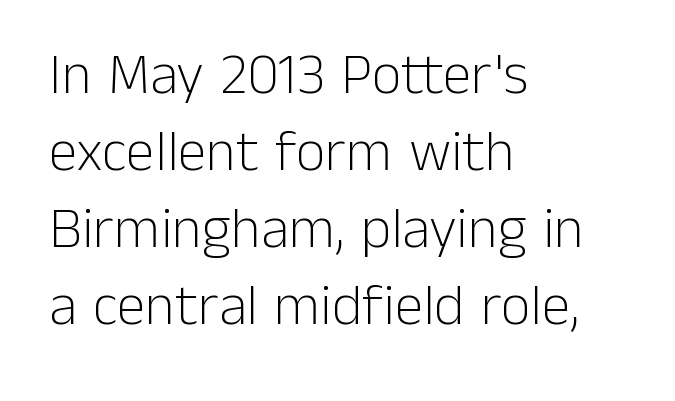
{"serif": "no", "italic": "no", "bold": "no", "weight": "light", "width": "normal", "stroke_contrast": "low", "x_height": "medium", "monospaced": "no", "underline": "no", "align": "left", "line_spacing": "normal", "line_spacing_ratio": 1.33, "letter_spacing": "normal", "letter_spacing_em": 0.0, "glyph_px": 58}
